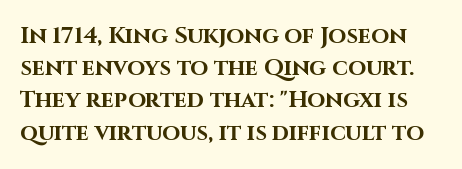
Any mark beneath the type? The region is blank. Italic? Not at all — the glyphs are vertical. The rendering uses a bold face; every stroke is thick and dark. The vertical gap from one line to the next is medium.
